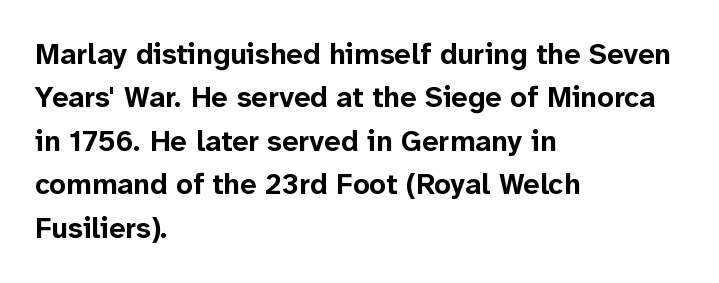
The image shows 29 px bold sans-serif type, upright; set left-aligned, normal line spacing (1.5x), normal letter spacing, not underlined; low stroke contrast and a medium x-height.
